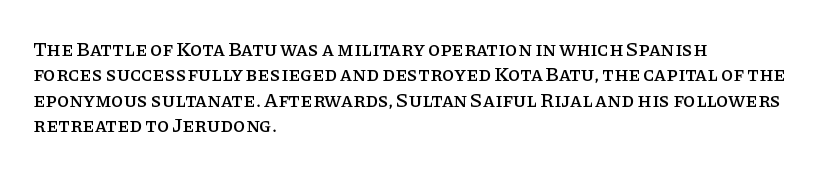
{"italic": "no", "underline": "no", "align": "left", "line_spacing": "normal", "line_spacing_ratio": 1.27, "letter_spacing": "normal", "letter_spacing_em": 0.0, "glyph_px": 20}
